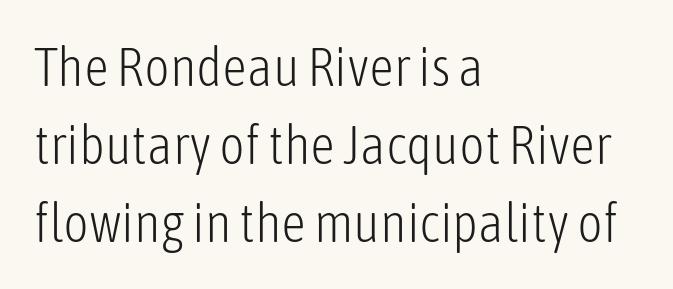
{"serif": "no", "italic": "no", "bold": "no", "weight": "light", "width": "condensed", "stroke_contrast": "low", "x_height": "medium", "monospaced": "no", "underline": "no", "align": "left", "line_spacing": "normal", "line_spacing_ratio": 1.42, "letter_spacing": "normal", "letter_spacing_em": 0.0, "glyph_px": 55}
